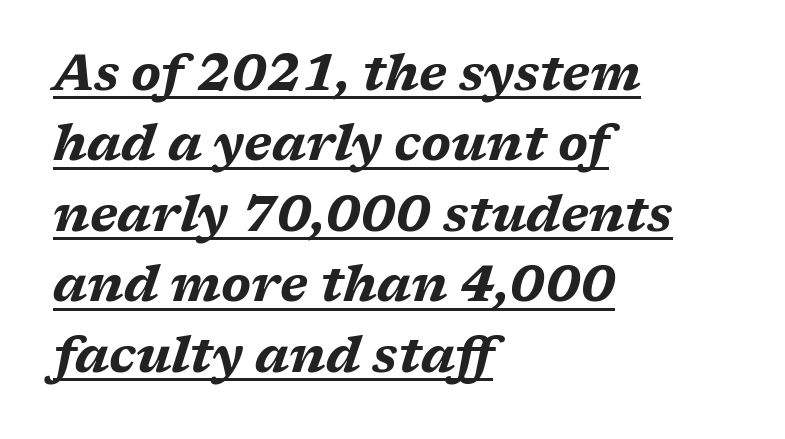
The image shows 50 px bold, wide type, italic (leaning right); set left-aligned, normal line spacing (1.41x), normal letter spacing, underlined; medium stroke contrast and a medium x-height.
